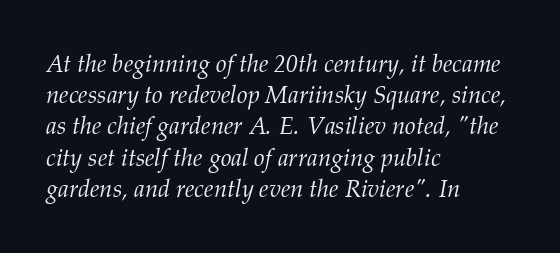
Q: Is the text bold? A: No.
Q: Is the text italic (slanted)? A: Yes, it leans right by about 12 degrees.
Q: Is the text underlined? A: No.
Q: How is the paragraph aligned? A: Left-aligned.
Q: Is the spacing between letters normal or unusually wide? A: Normal.
Q: Is the spacing between lines tight, normal or loose? A: Normal.
